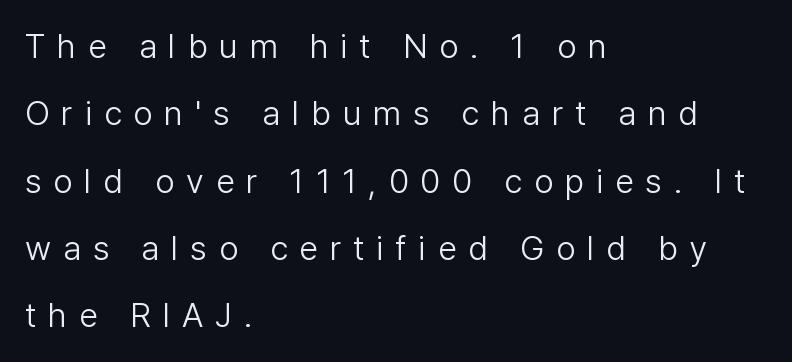
Q: Is the text bold? A: No.
Q: Is the text italic (slanted)? A: No, it is upright.
Q: Is the typeface a serif or a sans-serif typeface? A: Sans-serif.
Q: Is the text underlined? A: No.
Q: How is the paragraph aligned? A: Left-aligned.
Q: Is the spacing between letters normal or unusually wide? A: Unusually wide.
Q: Is the spacing between lines tight, normal or loose? A: Loose.
Q: Width (condensed, normal, or wide)? A: Normal.
Q: Stroke contrast? A: Low.
Q: x-height? A: Medium.
Q: Monospaced? A: No.
